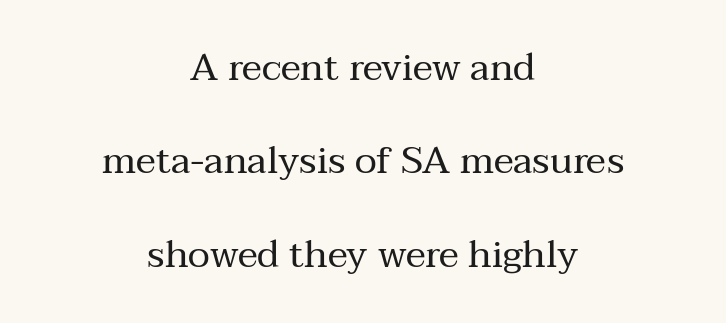
The image shows 38 px regular-weight serif type, upright; set centered, loose line spacing (2.46x), normal letter spacing, not underlined; medium stroke contrast and a medium x-height.
